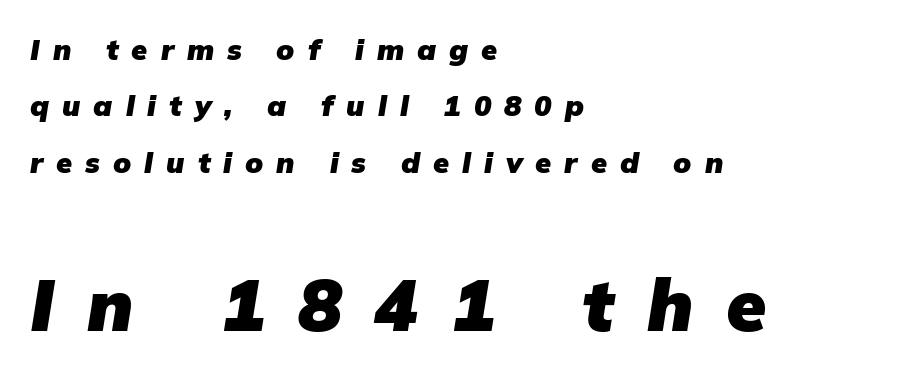
{"italic": "yes", "lean": "right", "slant_degrees": 9, "bold": "yes", "weight": "heavy", "width": "normal", "stroke_contrast": "low", "x_height": "medium", "monospaced": "no", "underline": "no", "align": "left", "line_spacing": "loose", "line_spacing_ratio": 1.94, "letter_spacing": "wide", "letter_spacing_em": 0.45, "larger_block": "second", "size_ratio": 2.52, "glyph_px": 73}
